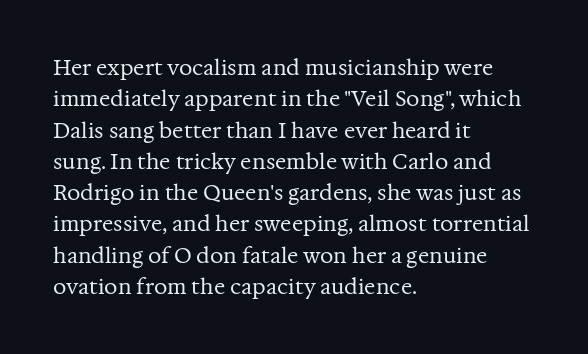
{"italic": "no", "bold": "no", "underline": "no", "align": "left", "line_spacing": "normal", "line_spacing_ratio": 1.49, "letter_spacing": "normal", "letter_spacing_em": 0.0, "glyph_px": 21}
